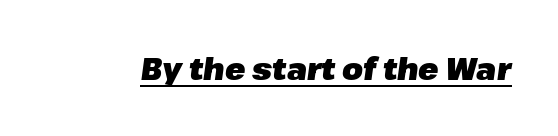
{"italic": "yes", "lean": "right", "slant_degrees": 8, "bold": "yes", "weight": "heavy", "width": "normal", "stroke_contrast": "low", "x_height": "medium", "monospaced": "no", "underline": "yes", "letter_spacing": "normal", "letter_spacing_em": 0.0, "glyph_px": 30}
